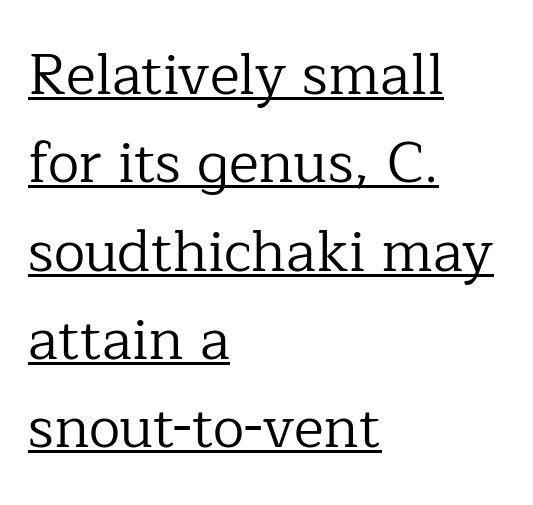
Standard letterfit; no display-style spreading of the glyphs. Reading down the block, your eye returns to a fixed left position each line. Tall strokes in this sample are plumb rather than angled. Stems here are at most as thick as an everyday book face. A rule runs beneath these lines of type.
